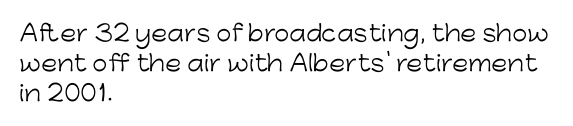
The image shows 22 px text type, upright; set left-aligned, normal line spacing (1.36x), normal letter spacing, not underlined.
